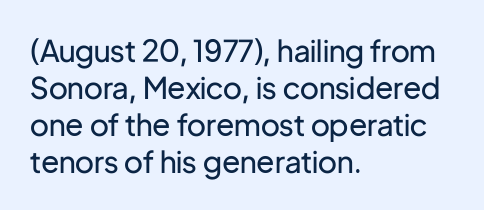
Q: Is the text bold? A: No.
Q: Is the text italic (slanted)? A: No, it is upright.
Q: Is the typeface a serif or a sans-serif typeface? A: Sans-serif.
Q: Is the text underlined? A: No.
Q: How is the paragraph aligned? A: Left-aligned.
Q: Is the spacing between letters normal or unusually wide? A: Normal.
Q: Width (condensed, normal, or wide)? A: Normal.
Q: Stroke contrast? A: Low.
Q: x-height? A: Medium.
Q: Monospaced? A: No.
